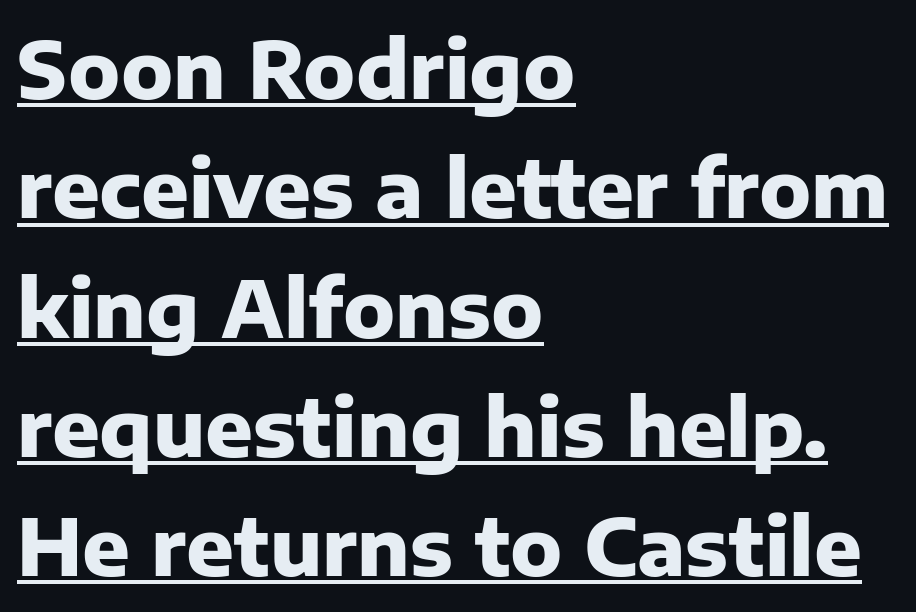
{"serif": "no", "italic": "no", "bold": "yes", "weight": "heavy", "width": "normal", "stroke_contrast": "low", "x_height": "medium", "monospaced": "no", "underline": "yes", "align": "left", "line_spacing": "normal", "line_spacing_ratio": 1.51, "letter_spacing": "normal", "letter_spacing_em": 0.0, "glyph_px": 79}
